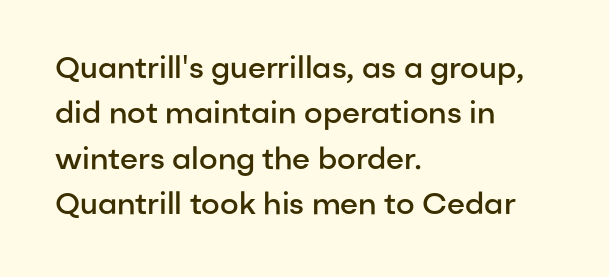
Q: Is the text bold? A: Semi-bold.
Q: Is the text italic (slanted)? A: No, it is upright.
Q: Is the typeface a serif or a sans-serif typeface? A: Sans-serif.
Q: Is the text underlined? A: No.
Q: How is the paragraph aligned? A: Left-aligned.
Q: Is the spacing between letters normal or unusually wide? A: Normal.
Q: Is the spacing between lines tight, normal or loose? A: Normal.
Q: Width (condensed, normal, or wide)? A: Normal.
Q: Stroke contrast? A: Low.
Q: x-height? A: Medium.
Q: Monospaced? A: No.
